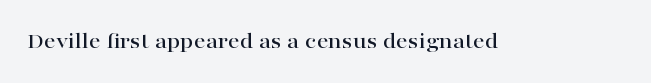
{"italic": "no", "underline": "no", "letter_spacing": "normal", "letter_spacing_em": 0.0, "glyph_px": 23}
